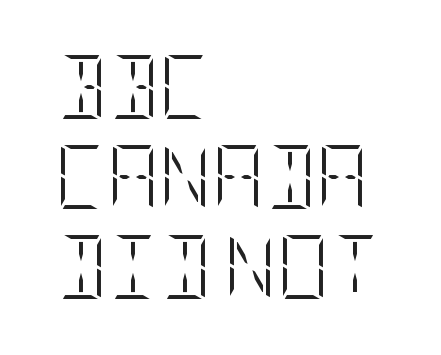
Q: Is the text bold? A: No.
Q: Is the text italic (slanted)? A: No, it is upright.
Q: Is the text underlined? A: No.
Q: How is the paragraph aligned? A: Left-aligned.
Q: Is the spacing between letters normal or unusually wide? A: Normal.
Q: Is the spacing between lines tight, normal or loose? A: Normal.
Q: Width (condensed, normal, or wide)? A: Condensed.
Q: Stroke contrast? A: Low.
Q: x-height? A: Large.
